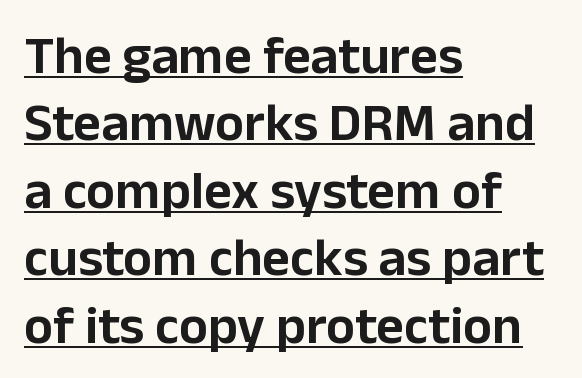
Q: Is the text italic (slanted)? A: No, it is upright.
Q: Is the typeface a serif or a sans-serif typeface? A: Sans-serif.
Q: Is the text underlined? A: Yes.
Q: How is the paragraph aligned? A: Left-aligned.
Q: Is the spacing between letters normal or unusually wide? A: Normal.
Q: Is the spacing between lines tight, normal or loose? A: Normal.
Q: Width (condensed, normal, or wide)? A: Normal.
Q: Stroke contrast? A: Low.
Q: x-height? A: Medium.
Q: Monospaced? A: No.
